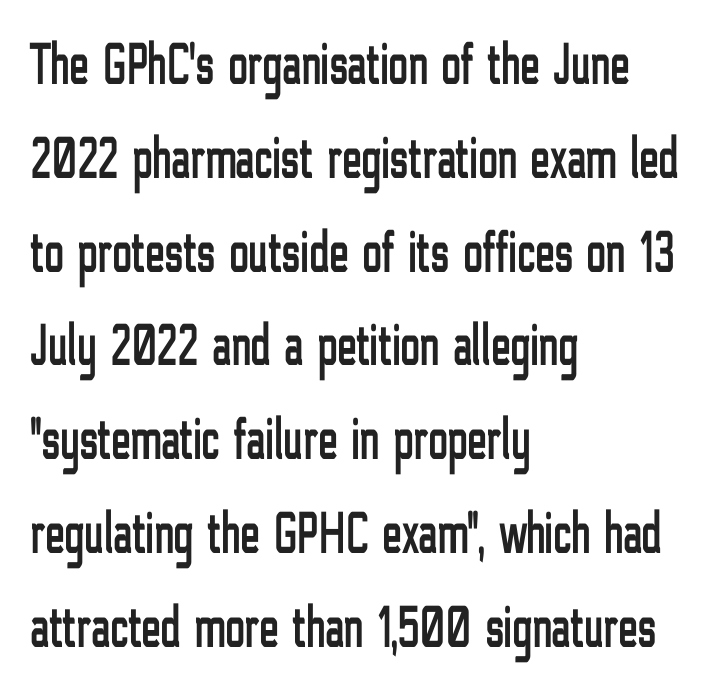
{"serif": "no", "italic": "no", "width": "condensed", "stroke_contrast": "low", "x_height": "medium", "monospaced": "no", "underline": "no", "align": "left", "line_spacing": "normal", "line_spacing_ratio": 1.59, "letter_spacing": "normal", "letter_spacing_em": 0.0, "glyph_px": 59}
